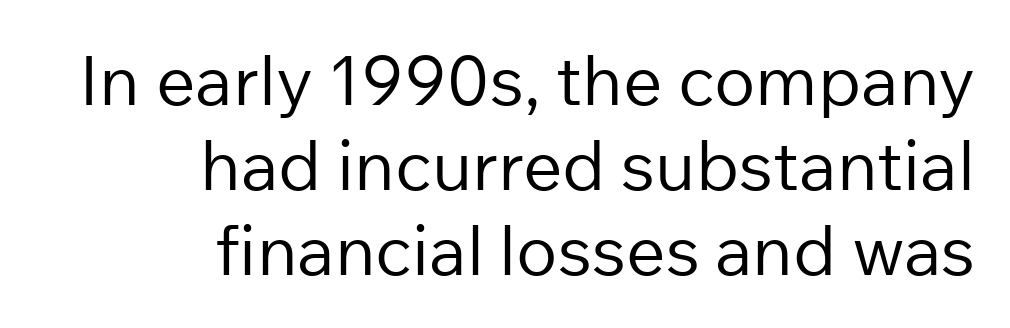
{"serif": "no", "italic": "no", "bold": "no", "weight": "regular", "width": "normal", "stroke_contrast": "low", "x_height": "medium", "monospaced": "no", "underline": "no", "align": "right", "line_spacing_ratio": 1.23, "letter_spacing": "normal", "letter_spacing_em": 0.0, "glyph_px": 69}
